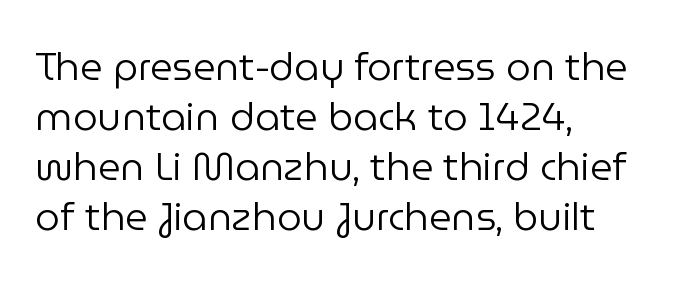
Summary of vertical rhythm: regular, with standard interline spacing. The strokes are not fattened; the text isn't bold. Visually the block forms a straight wall on the left and a jagged coastline on the right. Tracking here is standard; glyphs follow each other at the usual distance. The baseline area is clear. Notice how the stems are strictly vertical — no italics here.
